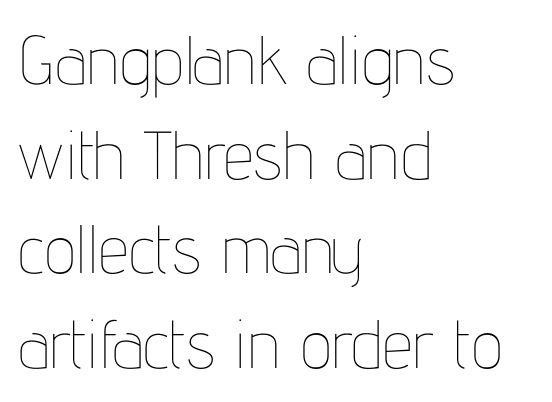
{"italic": "no", "bold": "no", "weight": "thin", "width": "condensed", "stroke_contrast": "low", "x_height": "medium", "monospaced": "no", "underline": "no", "align": "left", "line_spacing": "normal", "line_spacing_ratio": 1.39, "letter_spacing": "normal", "letter_spacing_em": 0.0, "glyph_px": 68}
